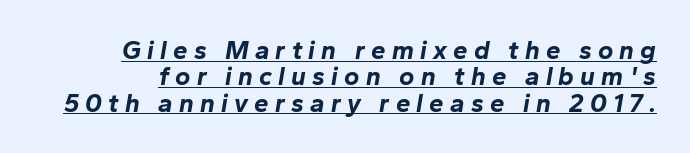
Q: Is the text bold? A: Yes.
Q: Is the text italic (slanted)? A: Yes, it leans right by about 10 degrees.
Q: Is the text underlined? A: Yes.
Q: Is the spacing between letters normal or unusually wide? A: Unusually wide.
Q: Is the spacing between lines tight, normal or loose? A: Tight.
